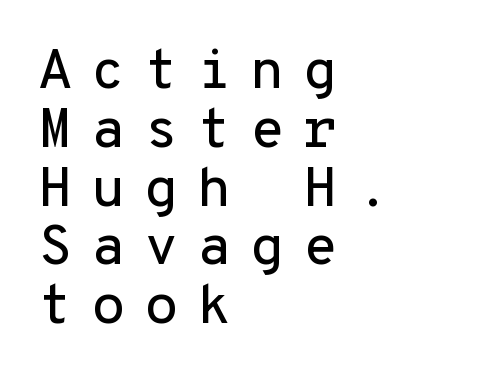
{"serif": "no", "italic": "no", "width": "normal", "stroke_contrast": "low", "x_height": "medium", "monospaced": "yes", "underline": "no", "align": "left", "line_spacing": "tight", "line_spacing_ratio": 1.05, "letter_spacing": "wide", "letter_spacing_em": 0.33, "glyph_px": 56}
